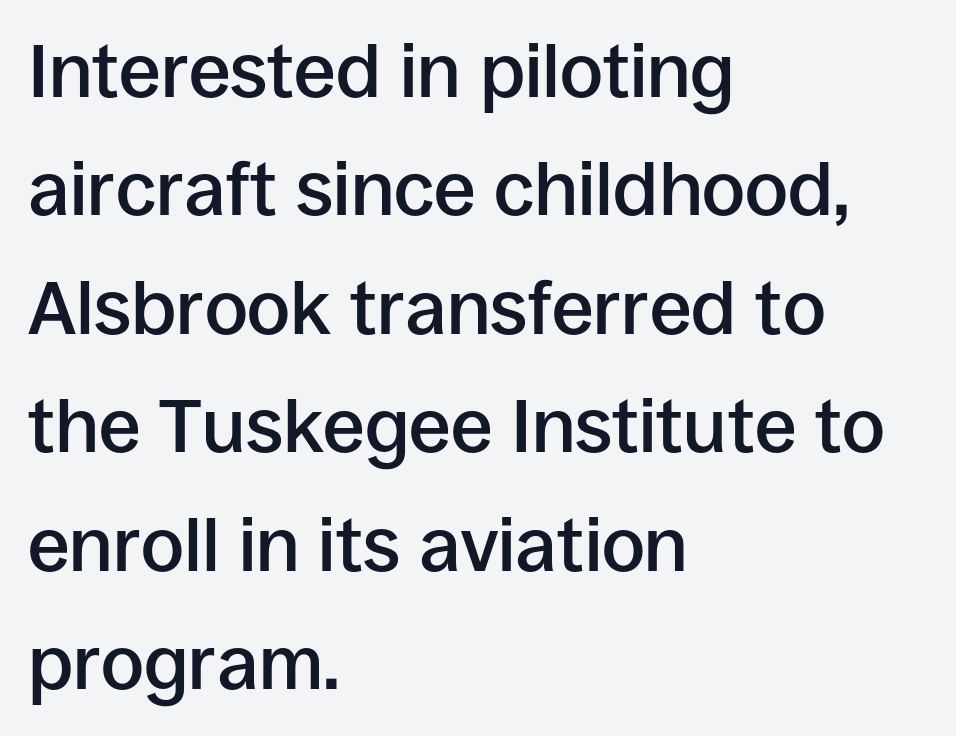
If you measured baseline to baseline, you'd find a middling distance. Nobody touched the tracking dial on this one. The letters advance in unequal steps, a hallmark of proportional type. Words float on clear page, feet unadorned. In CSS terms this would be text-align: left.
